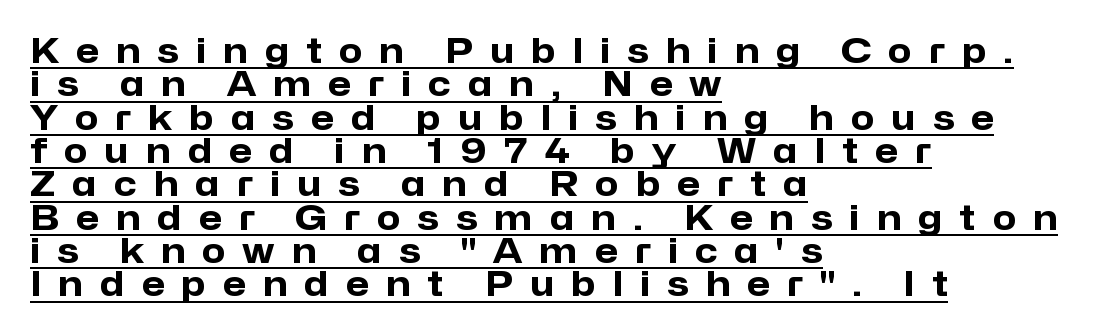
Q: Is the text bold? A: Yes.
Q: Is the text italic (slanted)? A: No, it is upright.
Q: Is the typeface a serif or a sans-serif typeface? A: Sans-serif.
Q: Is the text underlined? A: Yes.
Q: How is the paragraph aligned? A: Left-aligned.
Q: Is the spacing between letters normal or unusually wide? A: Unusually wide.
Q: Is the spacing between lines tight, normal or loose? A: Tight.
Q: Width (condensed, normal, or wide)? A: Normal.
Q: Stroke contrast? A: Low.
Q: x-height? A: Medium.
Q: Monospaced? A: No.
